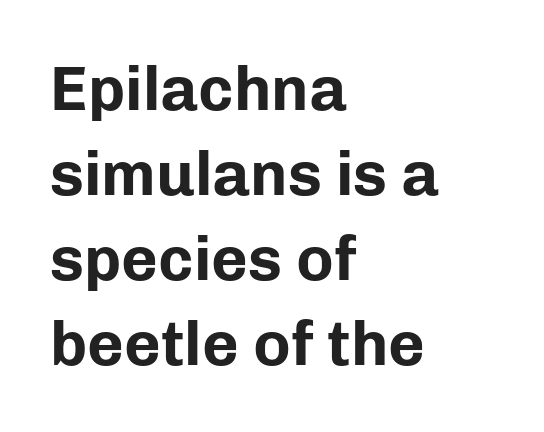
{"serif": "no", "italic": "no", "bold": "yes", "weight": "bold", "width": "normal", "stroke_contrast": "low", "x_height": "medium", "monospaced": "no", "underline": "no", "align": "left", "line_spacing": "normal", "line_spacing_ratio": 1.35, "letter_spacing": "normal", "letter_spacing_em": 0.0, "glyph_px": 63}
